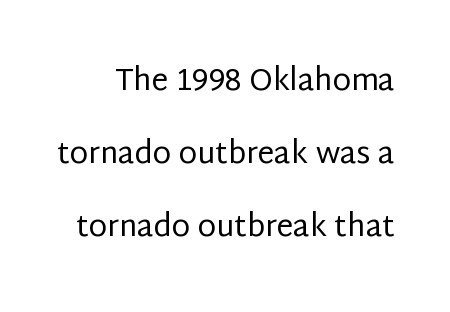
Q: Is the text bold? A: No.
Q: Is the text italic (slanted)? A: No, it is upright.
Q: Is the typeface a serif or a sans-serif typeface? A: Sans-serif.
Q: Is the text underlined? A: No.
Q: Is the spacing between letters normal or unusually wide? A: Normal.
Q: Is the spacing between lines tight, normal or loose? A: Loose.
Q: Width (condensed, normal, or wide)? A: Normal.
Q: Stroke contrast? A: Low.
Q: x-height? A: Large.
Q: Monospaced? A: No.
